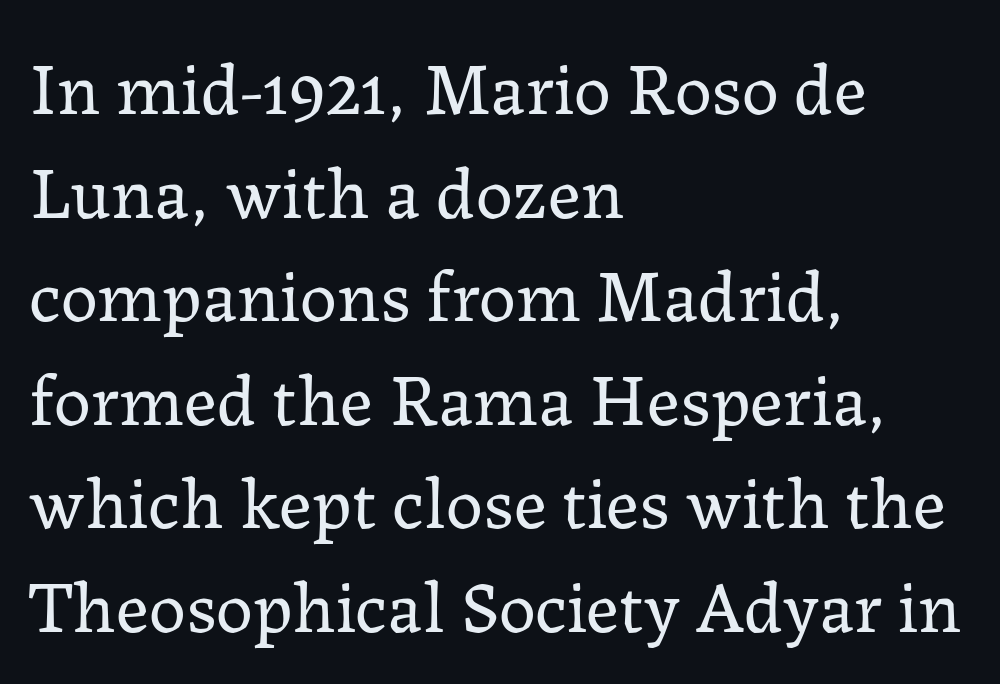
{"serif": "yes", "italic": "no", "bold": "no", "weight": "regular", "width": "normal", "stroke_contrast": "low", "x_height": "medium", "monospaced": "no", "underline": "no", "align": "left", "line_spacing": "normal", "line_spacing_ratio": 1.4, "letter_spacing": "normal", "letter_spacing_em": 0.0, "glyph_px": 74}
